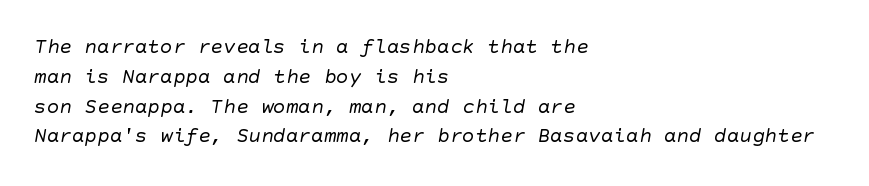
The image shows 21 px text type; set left-aligned, normal line spacing (1.42x), normal letter spacing, not underlined.
